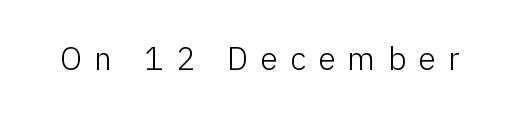
These glyphs show unthickened strokes, regular width or finer. The characters display no serif detailing; their extremities are plain. Spacing verdict: proportional, widths tailored to each character. A clean baseline with only descenders dipping below it.
